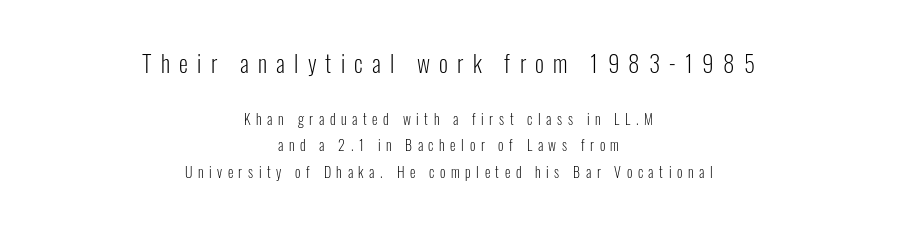
Q: Is the text bold? A: No.
Q: Is the text italic (slanted)? A: No, it is upright.
Q: Is the text underlined? A: No.
Q: How is the paragraph aligned? A: Centered.
Q: Is the spacing between letters normal or unusually wide? A: Unusually wide.
Q: Is the spacing between lines tight, normal or loose? A: Loose.
Q: Which block of text is set in a larger size, the first (top) or the second (bottom)? A: The first (top) one.
